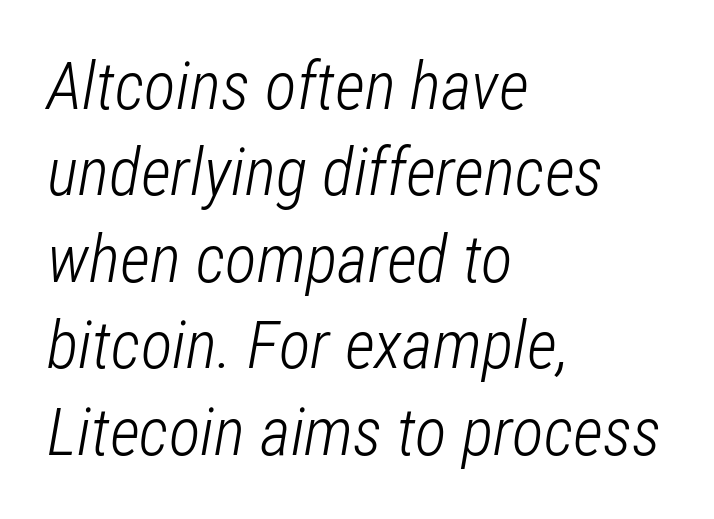
The image shows 66 px light, condensed type, italic (leaning right); set left-aligned, normal line spacing (1.31x), normal letter spacing, not underlined; low stroke contrast and a medium x-height.
